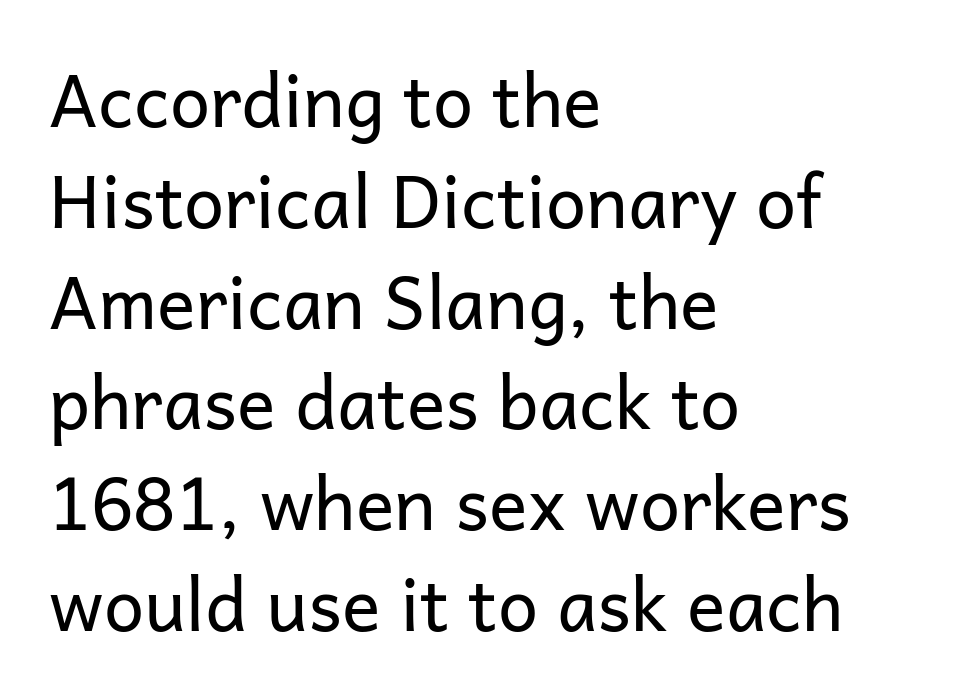
{"serif": "no", "italic": "no", "bold": "no", "weight": "regular", "width": "normal", "stroke_contrast": "low", "x_height": "medium", "monospaced": "no", "underline": "no", "align": "left", "line_spacing": "normal", "line_spacing_ratio": 1.4, "letter_spacing": "normal", "letter_spacing_em": 0.0, "glyph_px": 72}
